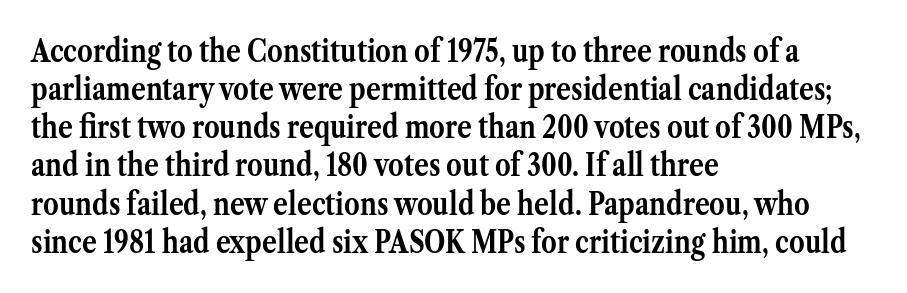
Here the designer chose a conventional face with non-uniform glyph widths. The letters carry serifs — small finishing strokes at the ends of their stems. The paragraph shown leans on its left margin. Typographic density is high because the face is bold. The gap between lines stays unmarked.
